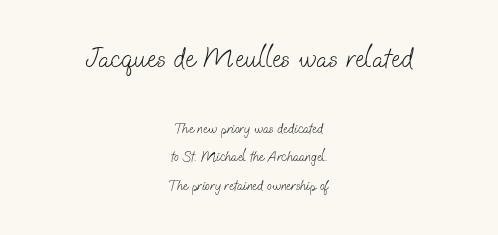
Q: Is the text bold? A: No.
Q: Is the typeface a serif or a sans-serif typeface? A: Sans-serif.
Q: Is the text underlined? A: No.
Q: How is the paragraph aligned? A: Centered.
Q: Is the spacing between letters normal or unusually wide? A: Normal.
Q: Is the spacing between lines tight, normal or loose? A: Loose.
Q: Which block of text is set in a larger size, the first (top) or the second (bottom)? A: The first (top) one.
Q: Width (condensed, normal, or wide)? A: Normal.
Q: Stroke contrast? A: Low.
Q: x-height? A: Small.
Q: Monospaced? A: No.
